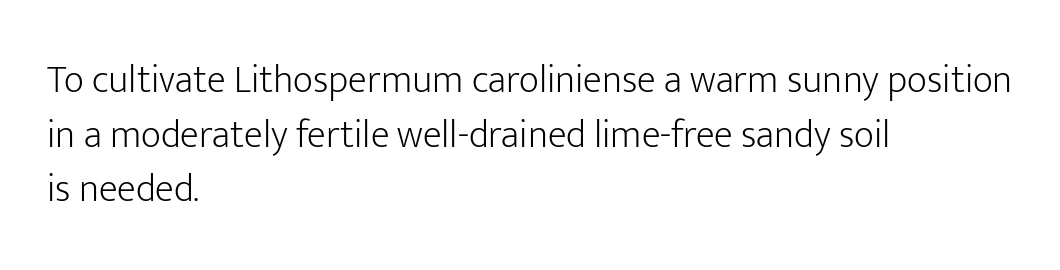
{"serif": "no", "italic": "no", "bold": "no", "weight": "light", "width": "normal", "stroke_contrast": "low", "x_height": "medium", "monospaced": "no", "underline": "no", "align": "left", "line_spacing": "normal", "line_spacing_ratio": 1.4, "letter_spacing": "normal", "letter_spacing_em": 0.0, "glyph_px": 39}
